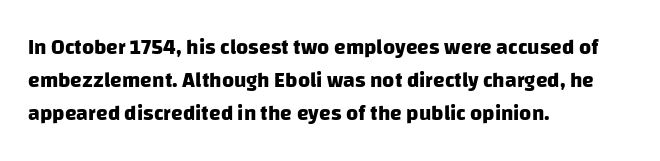
Q: Is the text bold? A: Yes.
Q: Is the text underlined? A: No.
Q: How is the paragraph aligned? A: Left-aligned.
Q: Is the spacing between letters normal or unusually wide? A: Normal.
Q: Is the spacing between lines tight, normal or loose? A: Normal.
